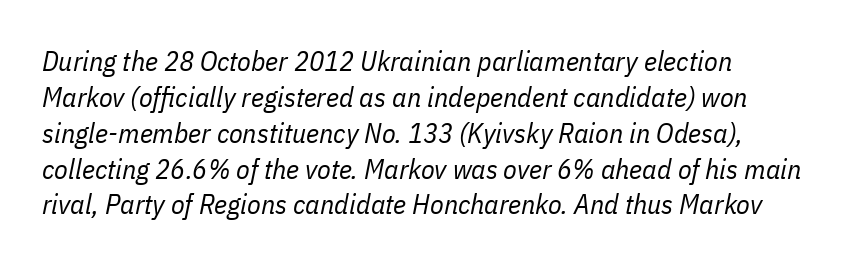
The image shows 28 px regular-weight, condensed type, italic (leaning right); set normal line spacing (1.28x), normal letter spacing, not underlined; low stroke contrast and a medium x-height.
